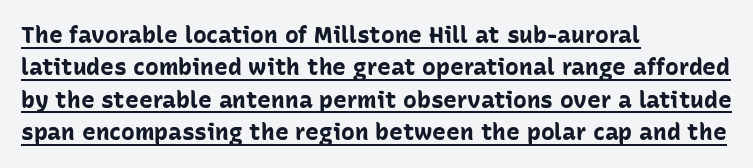
Q: Is the text bold? A: Yes.
Q: Is the text italic (slanted)? A: No, it is upright.
Q: Is the text underlined? A: Yes.
Q: How is the paragraph aligned? A: Left-aligned.
Q: Is the spacing between letters normal or unusually wide? A: Normal.
Q: Is the spacing between lines tight, normal or loose? A: Normal.
